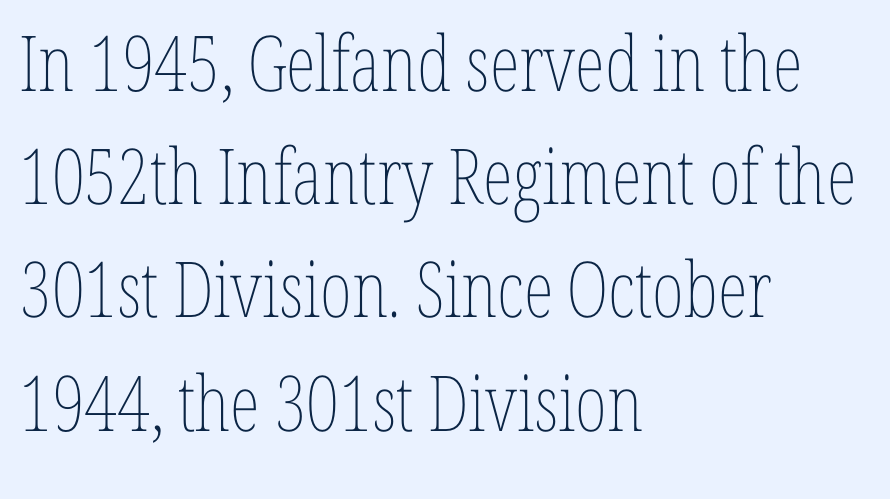
{"italic": "no", "bold": "no", "weight": "thin", "width": "condensed", "stroke_contrast": "low", "x_height": "medium", "monospaced": "no", "underline": "no", "align": "left", "line_spacing": "normal", "line_spacing_ratio": 1.47, "letter_spacing": "normal", "letter_spacing_em": 0.0, "glyph_px": 77}
